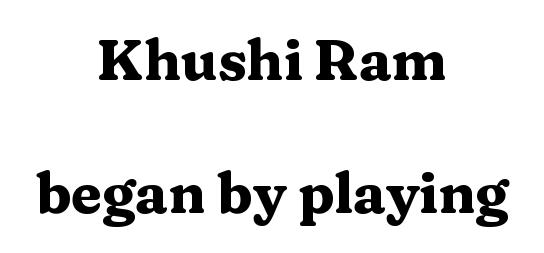
The image shows 56 px heavy, wide serif type, upright; set centered, loose line spacing (2.37x), normal letter spacing, not underlined; medium stroke contrast and a medium x-height.
